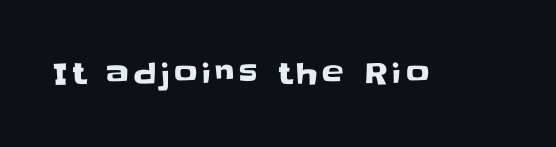
The image shows 29 px sans-serif type, upright; set not underlined; low stroke contrast and a large x-height.
